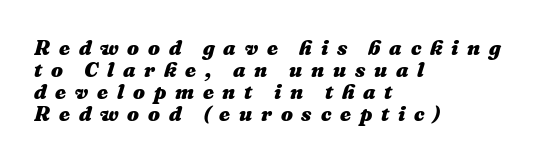
The image shows 21 px bold type, italic (leaning right); set left-aligned, tight line spacing (1.04x), unusually wide letter spacing (+0.42 em), not underlined.
